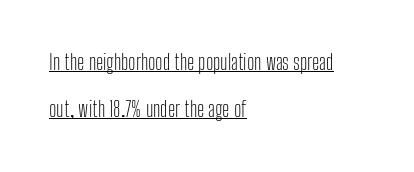
The image shows 21 px text type, upright; set left-aligned, loose line spacing (2.25x), normal letter spacing, underlined.
